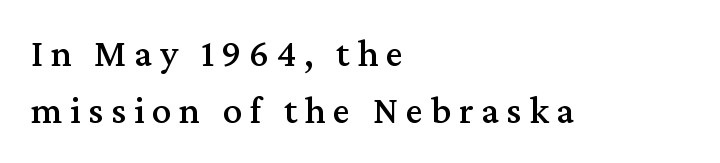
The image shows 39 px serif type, upright; set left-aligned, normal line spacing (1.46x), not underlined; medium stroke contrast and a medium x-height.
